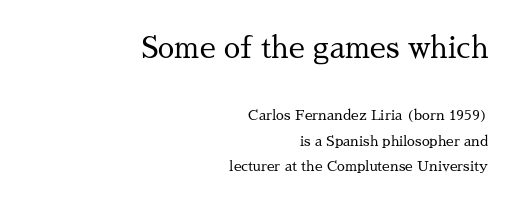
Q: Is the text bold? A: No.
Q: Is the text italic (slanted)? A: No, it is upright.
Q: Is the typeface a serif or a sans-serif typeface? A: Serif.
Q: Is the text underlined? A: No.
Q: How is the paragraph aligned? A: Right-aligned.
Q: Is the spacing between letters normal or unusually wide? A: Normal.
Q: Which block of text is set in a larger size, the first (top) or the second (bottom)? A: The first (top) one.
Q: Width (condensed, normal, or wide)? A: Normal.
Q: Stroke contrast? A: Medium.
Q: x-height? A: Medium.
Q: Monospaced? A: No.
